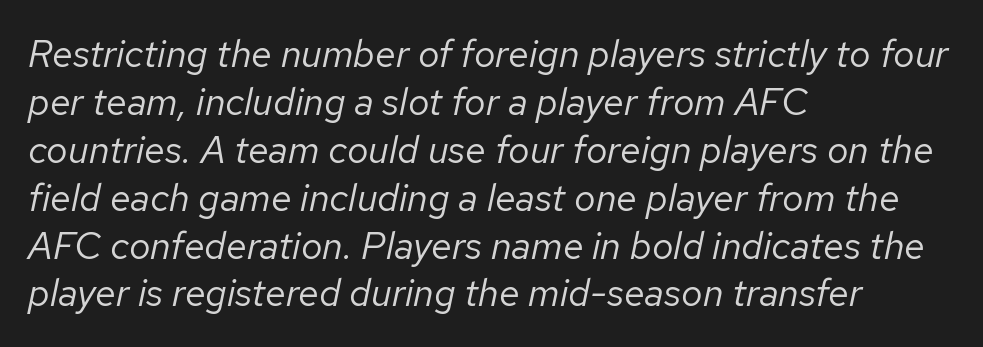
{"italic": "yes", "lean": "right", "slant_degrees": 12, "bold": "no", "weight": "regular", "width": "normal", "stroke_contrast": "low", "x_height": "medium", "monospaced": "no", "underline": "no", "align": "left", "line_spacing": "normal", "line_spacing_ratio": 1.26, "letter_spacing": "normal", "letter_spacing_em": 0.0, "glyph_px": 38}
